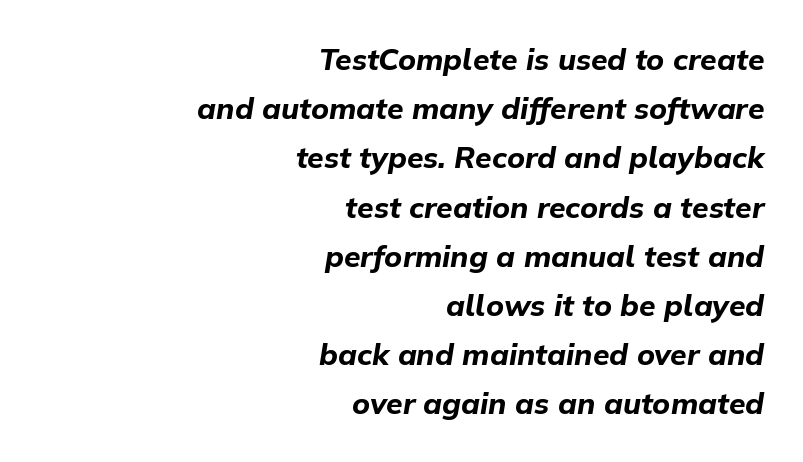
The image shows 30 px bold type, italic (leaning right); set right-aligned, normal line spacing (1.64x), normal letter spacing, not underlined; low stroke contrast and a medium x-height.
